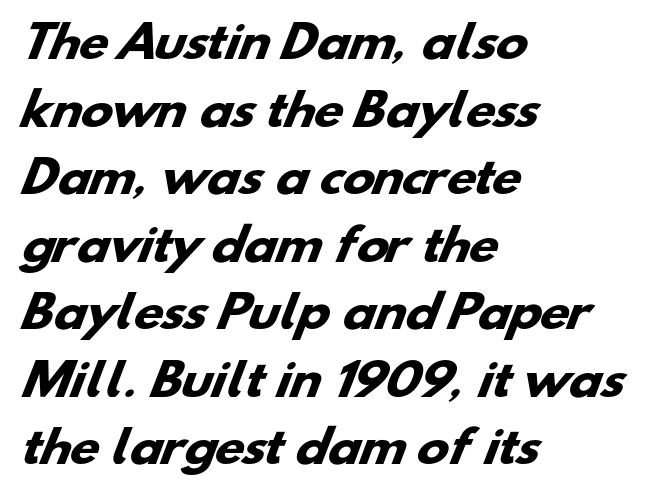
Q: Is the text bold? A: Yes.
Q: Is the typeface a serif or a sans-serif typeface? A: Sans-serif.
Q: Is the text underlined? A: No.
Q: How is the paragraph aligned? A: Left-aligned.
Q: Is the spacing between letters normal or unusually wide? A: Normal.
Q: Is the spacing between lines tight, normal or loose? A: Normal.
Q: Width (condensed, normal, or wide)? A: Wide.
Q: Stroke contrast? A: Low.
Q: x-height? A: Small.
Q: Monospaced? A: No.
